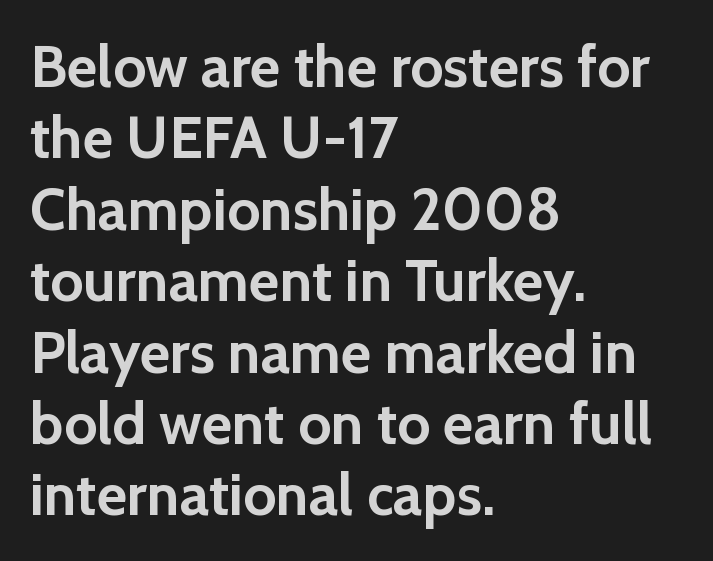
Q: Is the text bold? A: Yes.
Q: Is the text italic (slanted)? A: No, it is upright.
Q: Is the typeface a serif or a sans-serif typeface? A: Sans-serif.
Q: Is the text underlined? A: No.
Q: How is the paragraph aligned? A: Left-aligned.
Q: Is the spacing between letters normal or unusually wide? A: Normal.
Q: Width (condensed, normal, or wide)? A: Normal.
Q: x-height? A: Medium.
Q: Monospaced? A: No.
